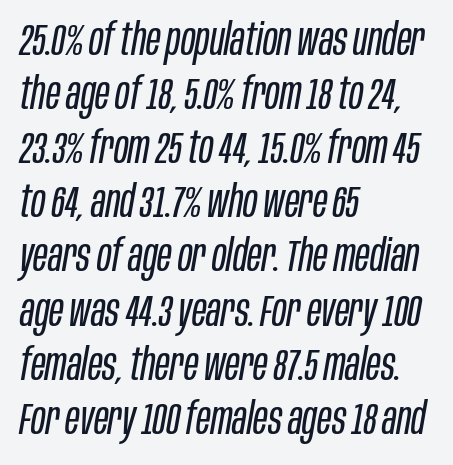
{"italic": "yes", "lean": "right", "slant_degrees": 10, "bold": "no", "weight": "regular", "width": "condensed", "stroke_contrast": "low", "x_height": "large", "monospaced": "no", "underline": "no", "align": "left", "line_spacing_ratio": 1.23, "letter_spacing": "normal", "letter_spacing_em": 0.0, "glyph_px": 44}
